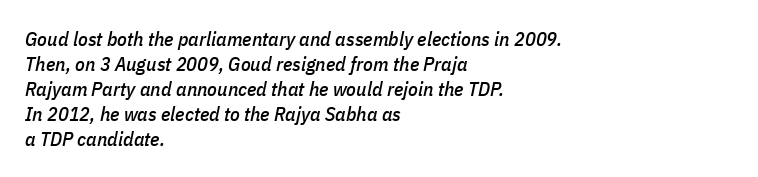
Letter spacing: default. This sample uses an oblique cut, with every glyph tilted off the vertical. The paragraph shown leans on its left margin. Underline: absent. The space between consecutive lines is moderate.
